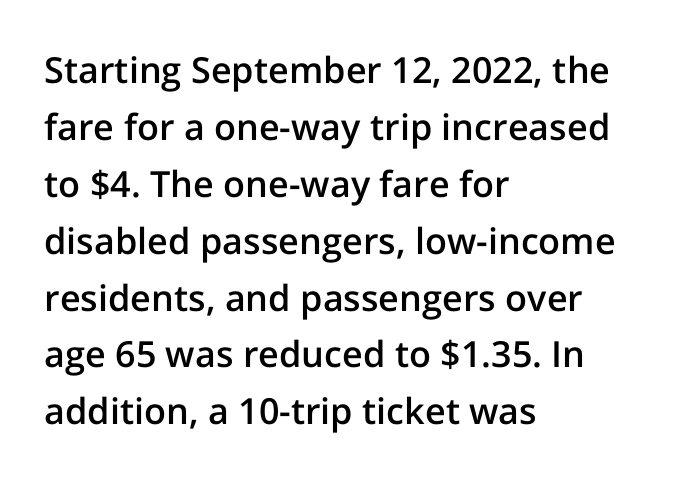
Q: Is the text bold? A: Semi-bold.
Q: Is the text italic (slanted)? A: No, it is upright.
Q: Is the typeface a serif or a sans-serif typeface? A: Sans-serif.
Q: Is the text underlined? A: No.
Q: How is the paragraph aligned? A: Left-aligned.
Q: Is the spacing between letters normal or unusually wide? A: Normal.
Q: Is the spacing between lines tight, normal or loose? A: Normal.
Q: Width (condensed, normal, or wide)? A: Normal.
Q: Stroke contrast? A: Low.
Q: x-height? A: Medium.
Q: Monospaced? A: No.
